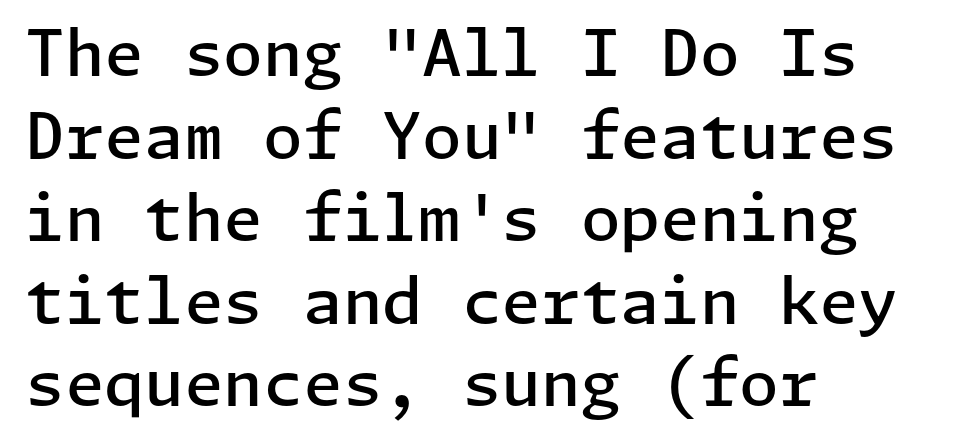
{"serif": "no", "italic": "no", "bold": "semi", "weight": "semibold", "width": "normal", "stroke_contrast": "low", "x_height": "medium", "underline": "no", "align": "left", "line_spacing": "normal", "line_spacing_ratio": 1.29, "letter_spacing": "normal", "letter_spacing_em": 0.0, "glyph_px": 64}
